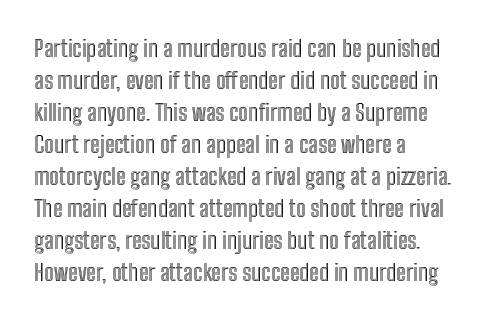
Q: Is the text italic (slanted)? A: No, it is upright.
Q: Is the text underlined? A: No.
Q: How is the paragraph aligned? A: Left-aligned.
Q: Is the spacing between letters normal or unusually wide? A: Normal.
Q: Is the spacing between lines tight, normal or loose? A: Normal.
